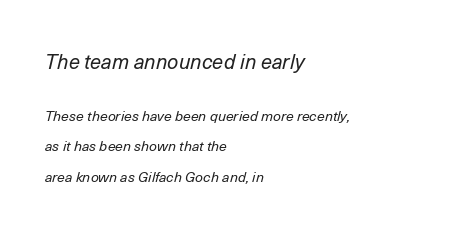
{"italic": "yes", "lean": "right", "slant_degrees": 14, "bold": "no", "underline": "no", "align": "left", "line_spacing": "loose", "line_spacing_ratio": 2.16, "letter_spacing": "normal", "letter_spacing_em": 0.0, "larger_block": "first", "size_ratio": 1.43, "glyph_px": 20}
